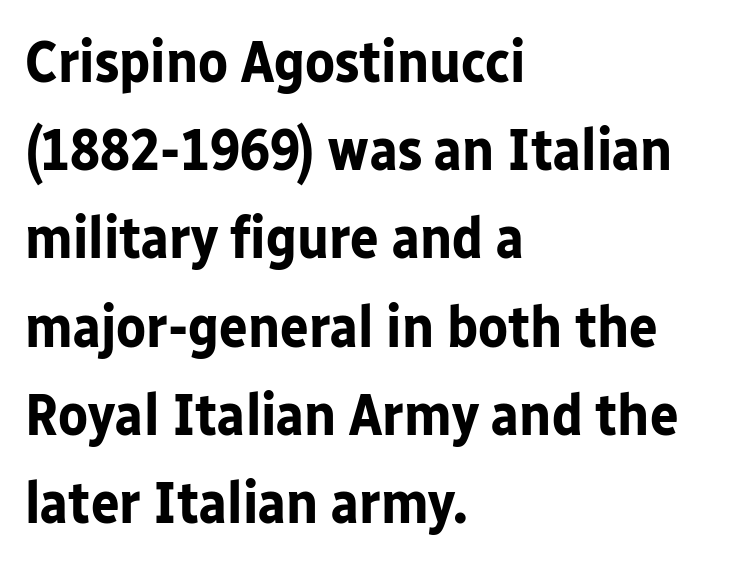
The lettering holds an erect, upright posture throughout. Visually the block forms a straight wall on the left and a jagged coastline on the right. Emphasis by weight is at full strength: bold. Any mark beneath the type? The region is blank. Character widths vary here, with narrow letters taking less room than wide ones. Unlike a traditional serif, this face leaves its strokes unadorned.
